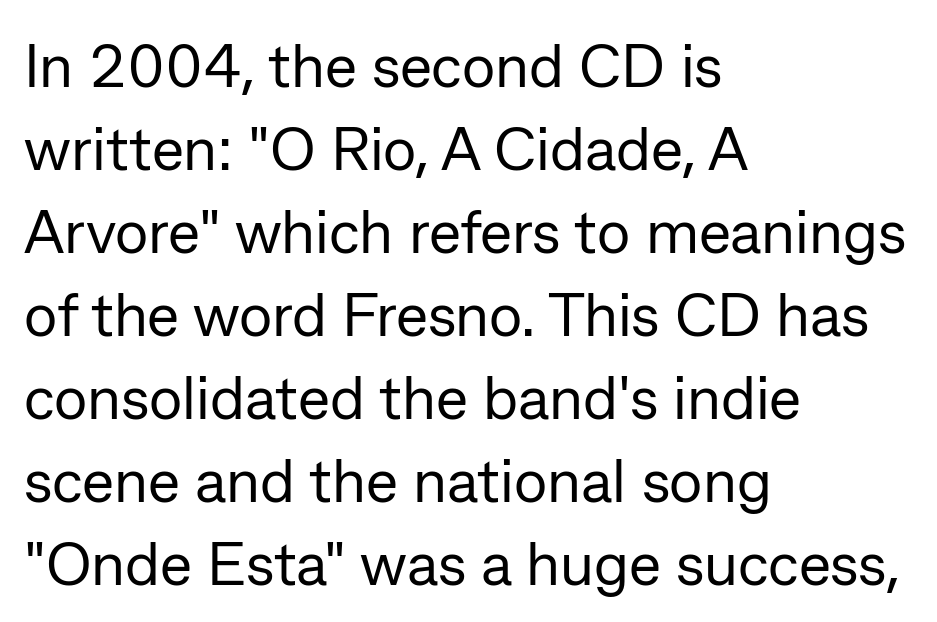
The passage shown has conventional tracking throughout. Vertical spacing — default. The axis of the letterforms is exactly vertical. Quick note: underline off. These lines are composed in type without serifs. The rag falls on the right side of this text block.
